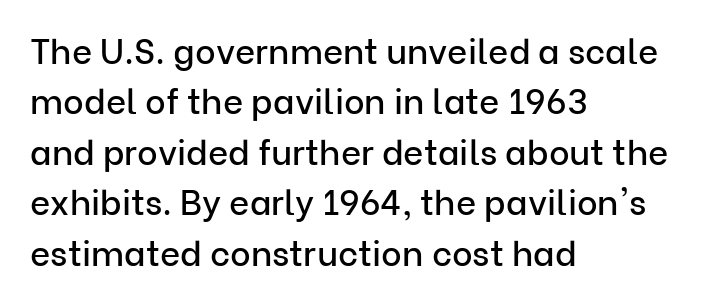
{"serif": "no", "italic": "no", "width": "normal", "stroke_contrast": "low", "x_height": "medium", "monospaced": "no", "underline": "no", "align": "left", "line_spacing": "normal", "line_spacing_ratio": 1.44, "letter_spacing": "normal", "letter_spacing_em": 0.0, "glyph_px": 35}
